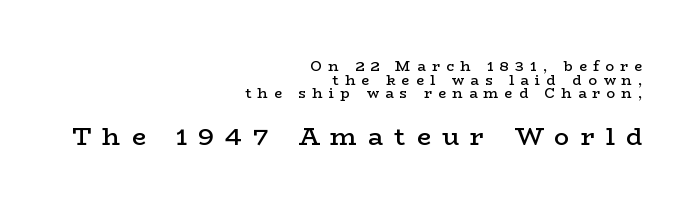
{"italic": "no", "bold": "semi", "underline": "no", "align": "right", "line_spacing": "tight", "line_spacing_ratio": 0.98, "letter_spacing": "wide", "letter_spacing_em": 0.45, "larger_block": "second", "size_ratio": 1.79, "glyph_px": 25}
